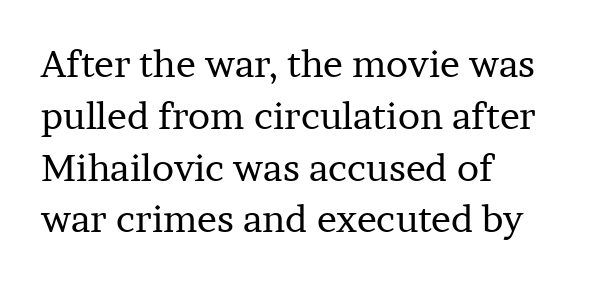
The image shows 37 px regular-weight serif type, upright; set left-aligned, normal line spacing (1.4x), normal letter spacing, not underlined; low stroke contrast and a medium x-height.
